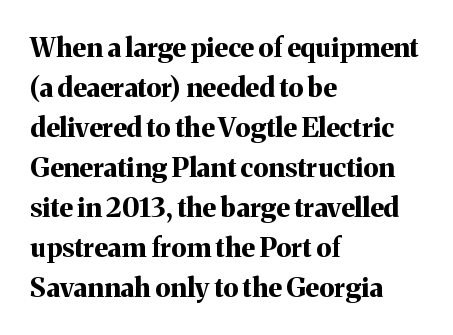
{"italic": "no", "bold": "yes", "underline": "no", "align": "left", "line_spacing": "normal", "line_spacing_ratio": 1.48, "letter_spacing": "normal", "letter_spacing_em": 0.0, "glyph_px": 27}
